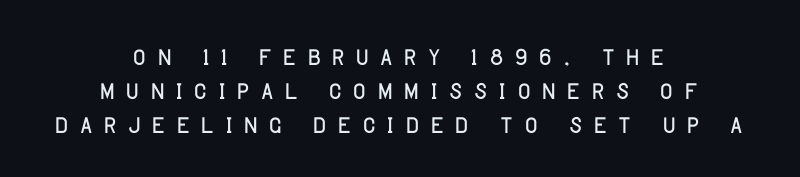
Do the characters align in a grid? No, the font is proportional. Unlike a traditional serif, this face leaves its strokes unadorned. The rag falls on both sides of this text block equally. The type is letterspaced generously, with wide tracking.
